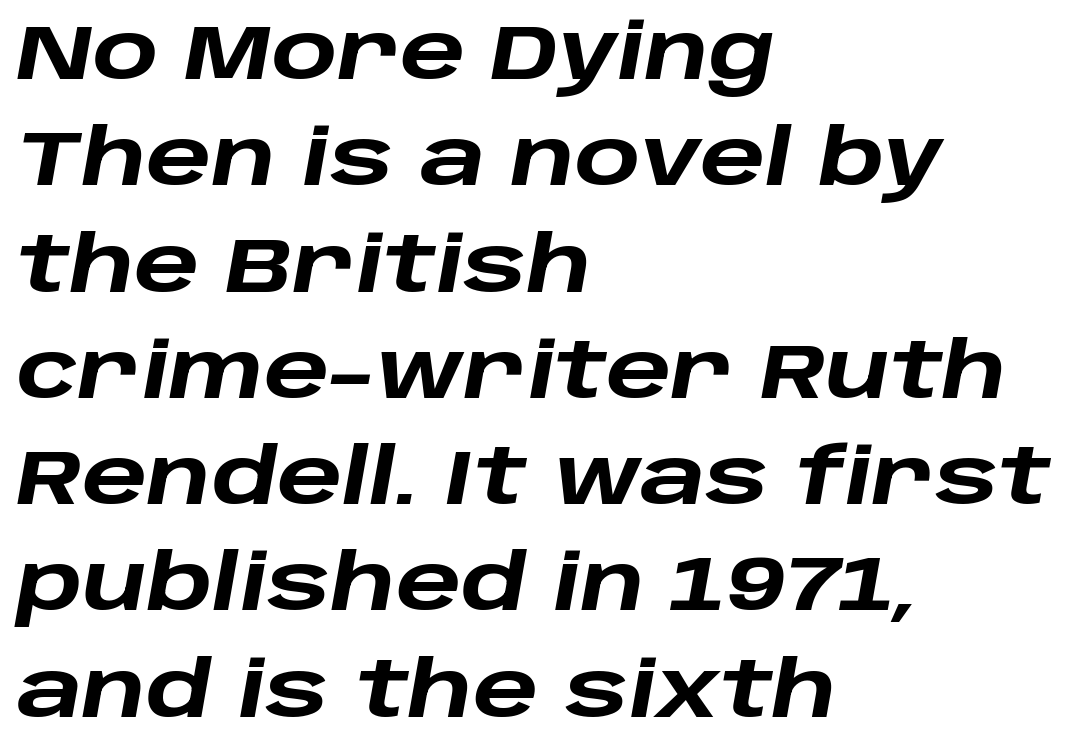
Q: Is the text bold? A: Yes.
Q: Is the text italic (slanted)? A: Yes, it leans right by about 10 degrees.
Q: Is the text underlined? A: No.
Q: How is the paragraph aligned? A: Left-aligned.
Q: Is the spacing between letters normal or unusually wide? A: Normal.
Q: Is the spacing between lines tight, normal or loose? A: Normal.
Q: Width (condensed, normal, or wide)? A: Wide.
Q: Stroke contrast? A: Low.
Q: x-height? A: Large.
Q: Monospaced? A: No.
